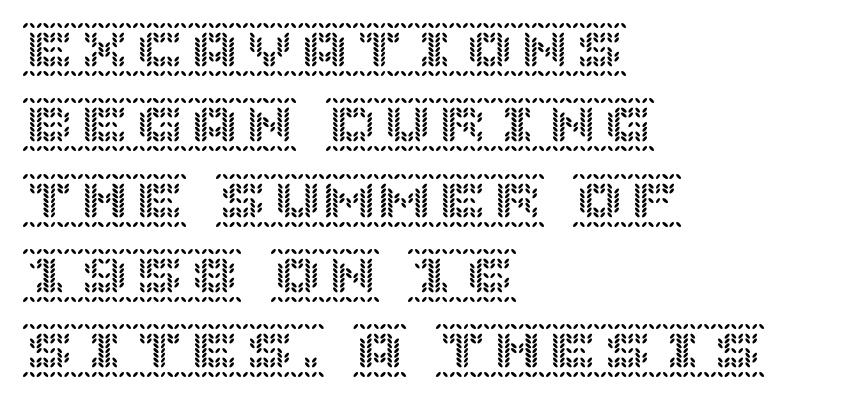
The image shows 55 px text type, upright; set left-aligned, normal line spacing (1.37x), normal letter spacing, not underlined; a large x-height.
